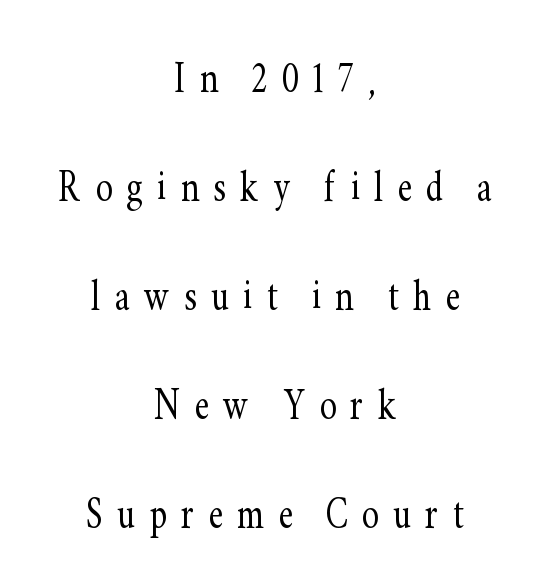
{"serif": "yes", "italic": "no", "bold": "no", "weight": "light", "width": "condensed", "stroke_contrast": "low", "x_height": "small", "monospaced": "no", "underline": "no", "align": "center", "line_spacing": "loose", "line_spacing_ratio": 2.18, "letter_spacing": "wide", "letter_spacing_em": 0.29, "glyph_px": 50}
